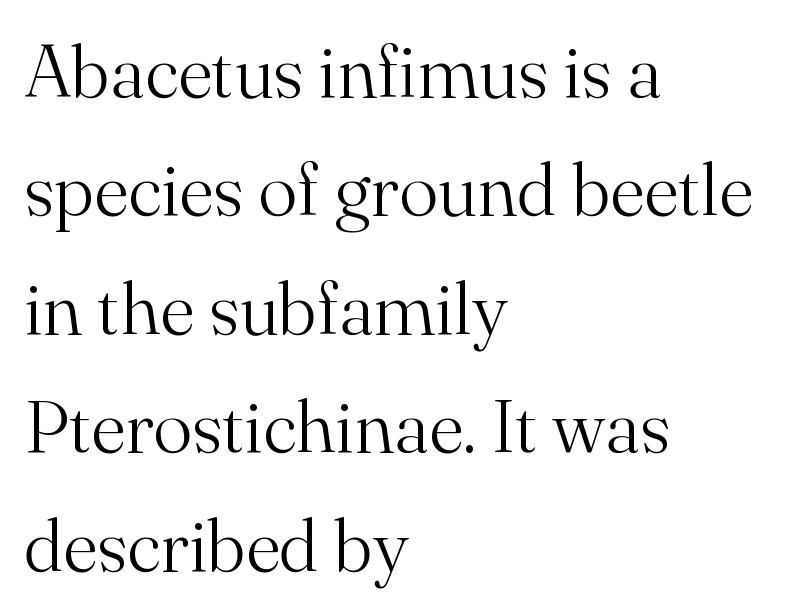
The image shows 74 px light serif type, upright; set left-aligned, normal line spacing (1.6x), normal letter spacing, not underlined; medium stroke contrast and a small x-height.
